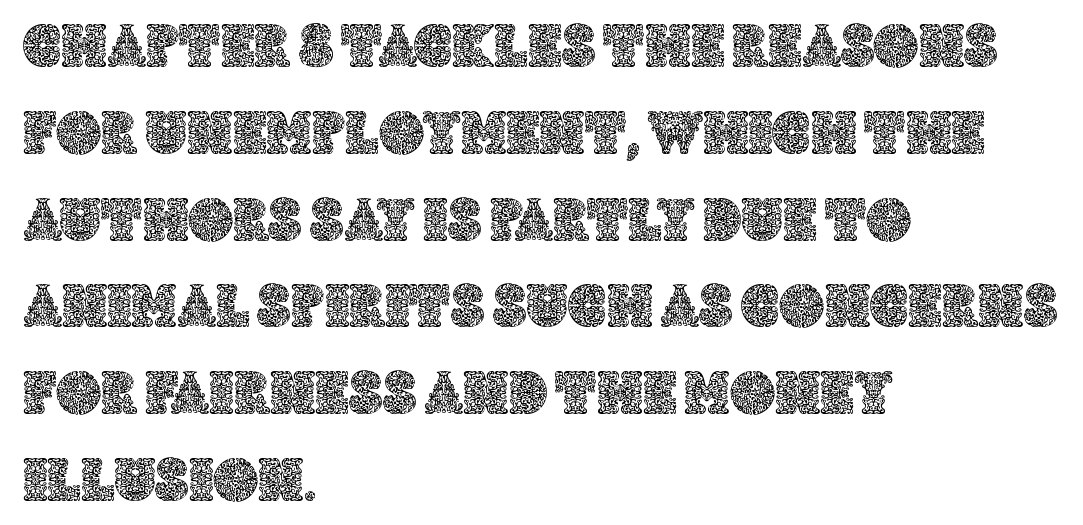
Q: Is the text italic (slanted)? A: No, it is upright.
Q: Is the text underlined? A: No.
Q: How is the paragraph aligned? A: Left-aligned.
Q: Is the spacing between letters normal or unusually wide? A: Normal.
Q: Is the spacing between lines tight, normal or loose? A: Normal.
Q: Width (condensed, normal, or wide)? A: Normal.
Q: x-height? A: Large.
Q: Monospaced? A: No.
